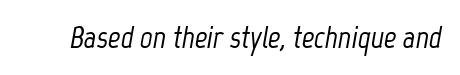
The image shows 31 px condensed type, italic (leaning right); set normal letter spacing, not underlined; low stroke contrast and a medium x-height.
